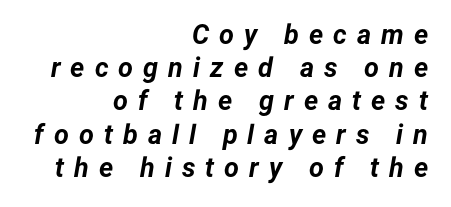
Letters rest on an invisible, unmarked baseline. Does the weight exceed regular? Yes, all the way to bold. Posture: slanted. The lines are quadded right. Does extra space separate the letters? Yes, quite a lot of it.
